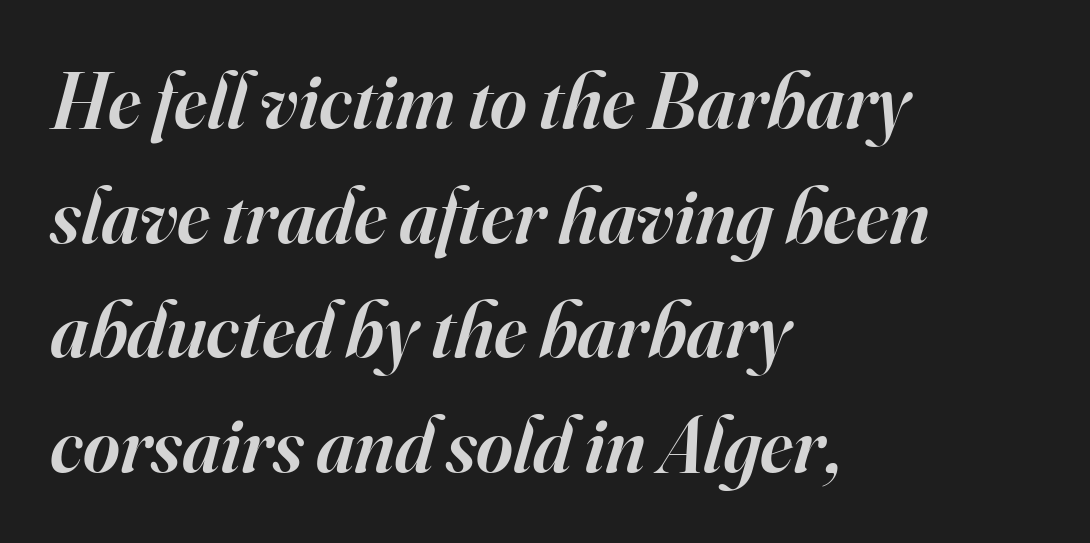
The image shows 79 px semibold serif type, italic (leaning right); set left-aligned, normal line spacing (1.45x), normal letter spacing, not underlined; high stroke contrast and a small x-height.
